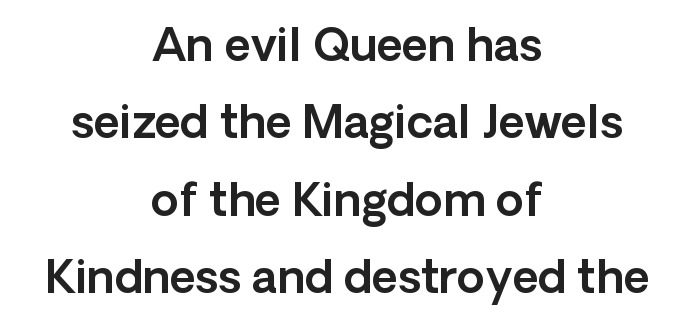
The image shows 45 px sans-serif type, upright; set centered, line spacing 1.72x, normal letter spacing, not underlined; a medium x-height.
